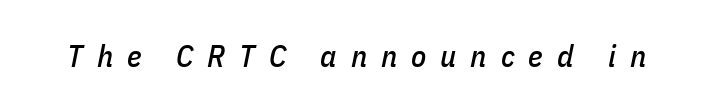
{"italic": "yes", "lean": "right", "slant_degrees": 11, "width": "condensed", "stroke_contrast": "low", "x_height": "medium", "monospaced": "no", "underline": "no", "letter_spacing": "wide", "letter_spacing_em": 0.45, "glyph_px": 31}
